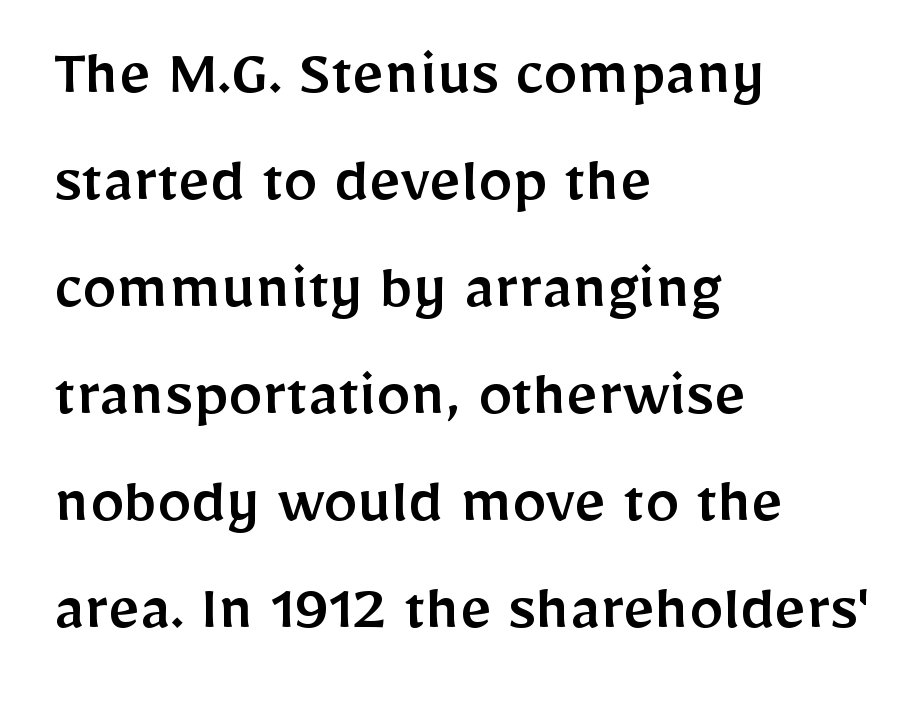
{"serif": "no", "italic": "no", "width": "normal", "stroke_contrast": "low", "x_height": "medium", "monospaced": "no", "underline": "no", "align": "left", "line_spacing": "normal", "line_spacing_ratio": 1.55, "letter_spacing": "normal", "letter_spacing_em": 0.0, "glyph_px": 69}
